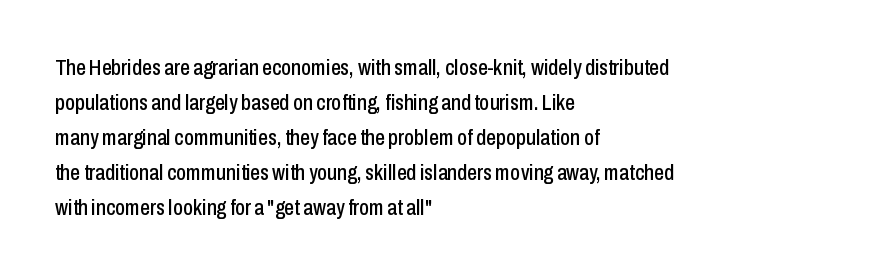
The vertical gap from one line to the next is medium. In terms of posture, this sample is upright. The ragged edge is on the right, which tells us the setting is flush left. Look at the tracking — it's just the regular setting, nothing added. Only glyphs here, with clear space below each row.
